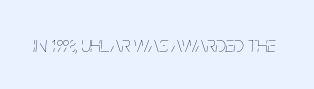
The image shows 22 px text type, italic (leaning right); set normal letter spacing, not underlined.
